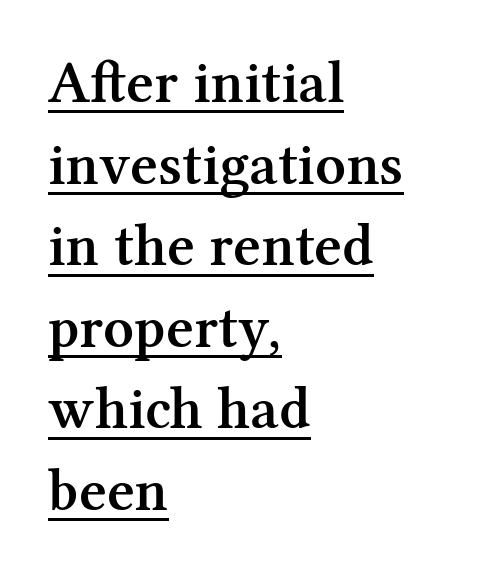
The image shows 60 px semibold serif type, upright; set left-aligned, normal line spacing (1.36x), normal letter spacing, underlined; medium stroke contrast and a medium x-height.
